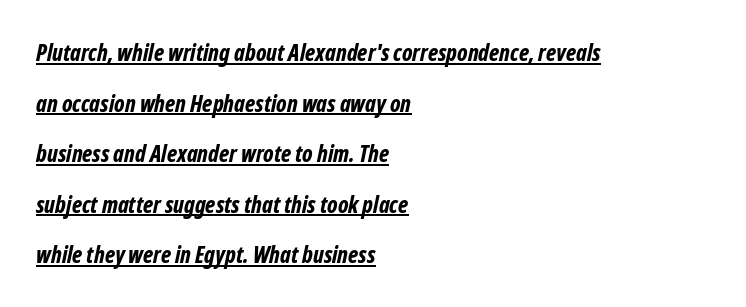
Vertical spacing — loose. Quick note: underline on. Spacing between characters is what you'd get straight out of the box. Each line starts at the same left margin while the right side varies.
